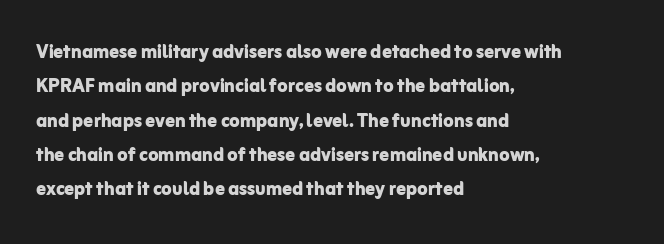
The image shows 24 px bold type, upright; set left-aligned, normal line spacing (1.43x), normal letter spacing, not underlined.
